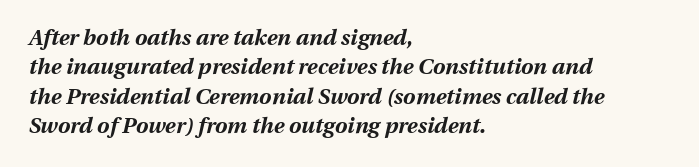
{"italic": "yes", "lean": "right", "slant_degrees": 13, "bold": "yes", "underline": "no", "align": "left", "line_spacing": "normal", "line_spacing_ratio": 1.33, "letter_spacing": "normal", "letter_spacing_em": 0.0, "glyph_px": 22}
